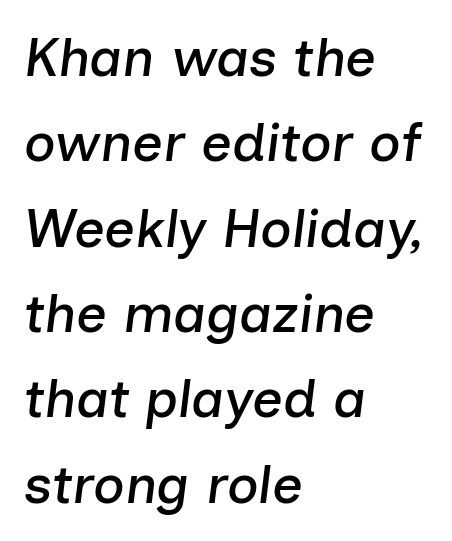
Q: Is the text italic (slanted)? A: Yes, it leans right by about 7 degrees.
Q: Is the text underlined? A: No.
Q: How is the paragraph aligned? A: Left-aligned.
Q: Is the spacing between letters normal or unusually wide? A: Normal.
Q: Is the spacing between lines tight, normal or loose? A: Normal.
Q: Width (condensed, normal, or wide)? A: Normal.
Q: Stroke contrast? A: Low.
Q: x-height? A: Medium.
Q: Monospaced? A: No.
